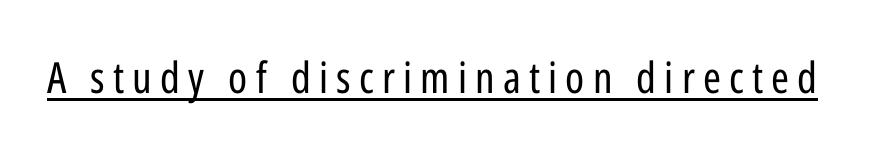
Beneath each row of characters lies a ruled line. Think of a printed novel: that variable character pitch is what you see here. Think standard paragraph weight, or any step lighter than that. Quick note: not italic, upright. The passage shown is typeset with a sans-serif family.
